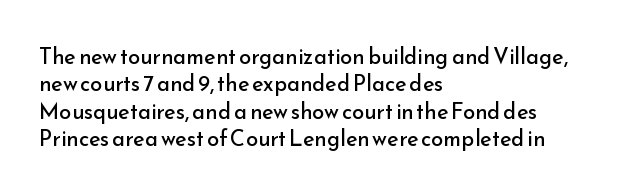
The image shows 22 px text type, upright; set left-aligned, line spacing 1.24x, normal letter spacing, not underlined.
